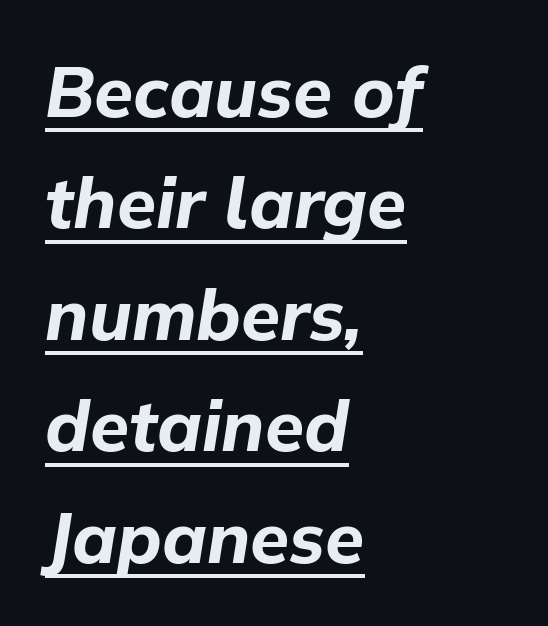
{"italic": "yes", "lean": "right", "slant_degrees": 9, "bold": "yes", "weight": "bold", "width": "normal", "stroke_contrast": "low", "x_height": "medium", "monospaced": "no", "underline": "yes", "align": "left", "line_spacing": "normal", "line_spacing_ratio": 1.57, "letter_spacing": "normal", "letter_spacing_em": 0.0, "glyph_px": 71}
